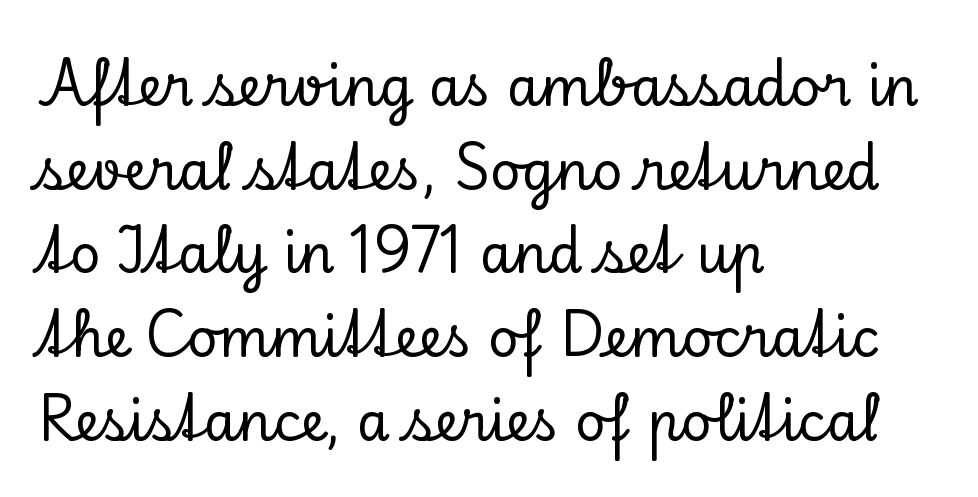
Q: Is the text italic (slanted)? A: No, it is upright.
Q: Is the text underlined? A: No.
Q: How is the paragraph aligned? A: Left-aligned.
Q: Is the spacing between letters normal or unusually wide? A: Normal.
Q: Is the spacing between lines tight, normal or loose? A: Normal.
Q: Width (condensed, normal, or wide)? A: Normal.
Q: Stroke contrast? A: Low.
Q: x-height? A: Small.
Q: Monospaced? A: No.
